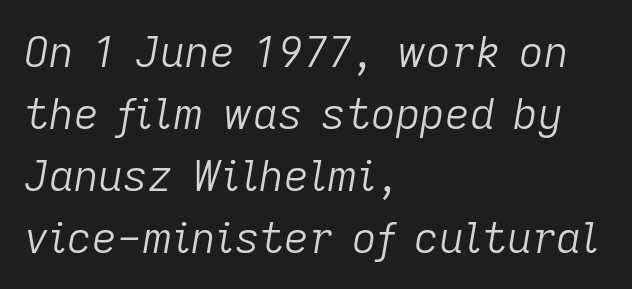
{"italic": "yes", "lean": "right", "slant_degrees": 9, "bold": "no", "weight": "light", "width": "normal", "stroke_contrast": "low", "x_height": "medium", "monospaced": "no", "underline": "no", "align": "left", "line_spacing": "normal", "line_spacing_ratio": 1.44, "letter_spacing": "normal", "letter_spacing_em": 0.0, "glyph_px": 43}
